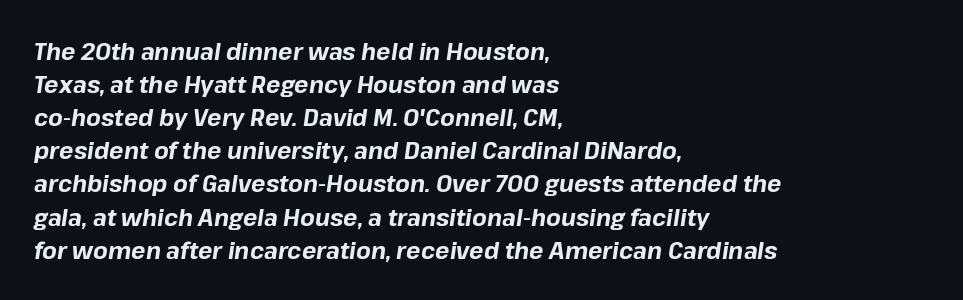
Q: Is the text bold? A: Yes.
Q: Is the text italic (slanted)? A: Yes, it leans right by about 8 degrees.
Q: Is the text underlined? A: No.
Q: How is the paragraph aligned? A: Left-aligned.
Q: Is the spacing between letters normal or unusually wide? A: Normal.
Q: Is the spacing between lines tight, normal or loose? A: Normal.
